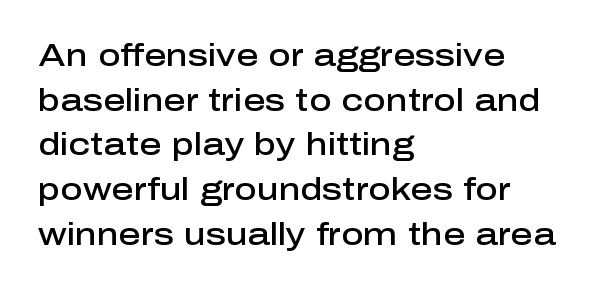
The image shows 31 px semibold sans-serif type, upright; set left-aligned, normal line spacing (1.44x), normal letter spacing, not underlined; low stroke contrast and a medium x-height.
